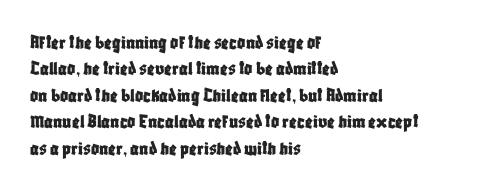
The image shows 20 px text type, upright; set left-aligned, normal line spacing (1.32x), normal letter spacing, not underlined.
